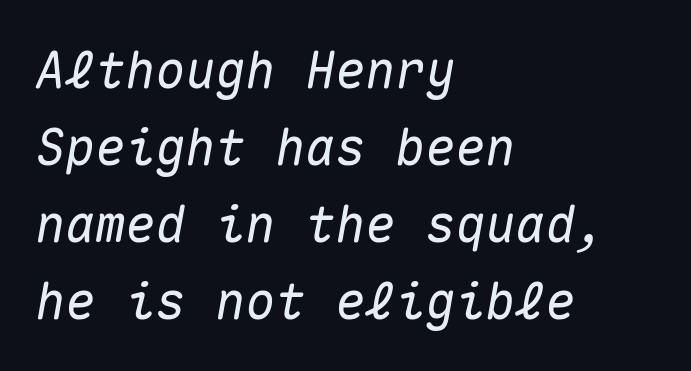
Would a proofreader flag this as italicized? Yes. Teacher's note: observe the even left margin — that is flush-left alignment. No extra tracking has been applied to these lines. Notice how descenders clear the ascenders below comfortably — that's standard leading. The face used here is monospaced, like something from a code editor. The strip under each line holds only bare page.
